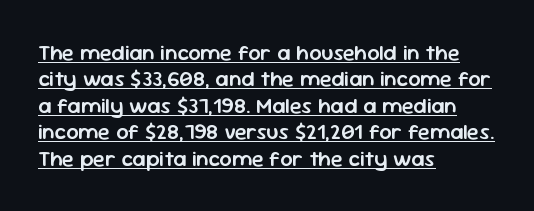
The rendering anchors every line to the left-hand side. This sample uses an upright cut, with every glyph sitting square on the baseline. Underline: present. Look at the stroke-to-counter ratio: somewhat heavy, a semibold. The letters sit at their default tracking, neither squeezed nor spread.
